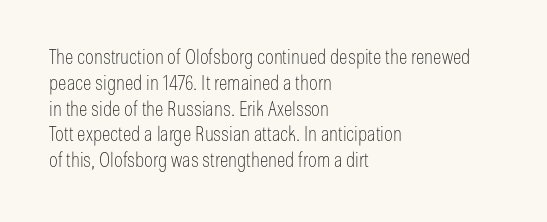
{"italic": "no", "bold": "no", "underline": "no", "align": "left", "line_spacing": "normal", "line_spacing_ratio": 1.29, "letter_spacing": "normal", "letter_spacing_em": 0.0, "glyph_px": 20}
